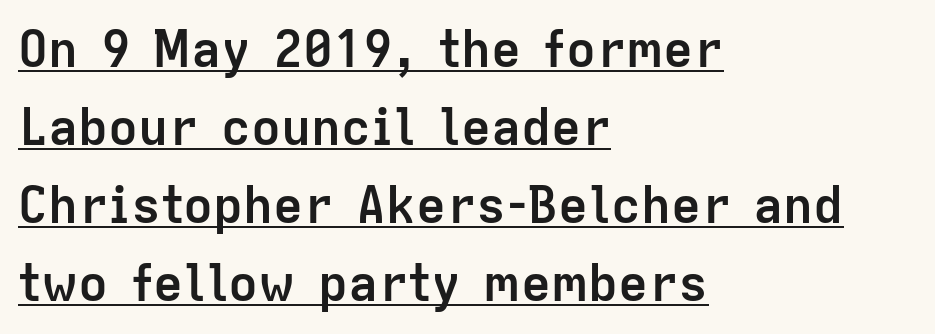
Teacher's note: observe the even left margin — that is flush-left alignment. The axis of the letterforms is exactly vertical. In terms of weight, the rendering is a true, heavy bold. The line texture is even and compact thanks to regular tracking.
